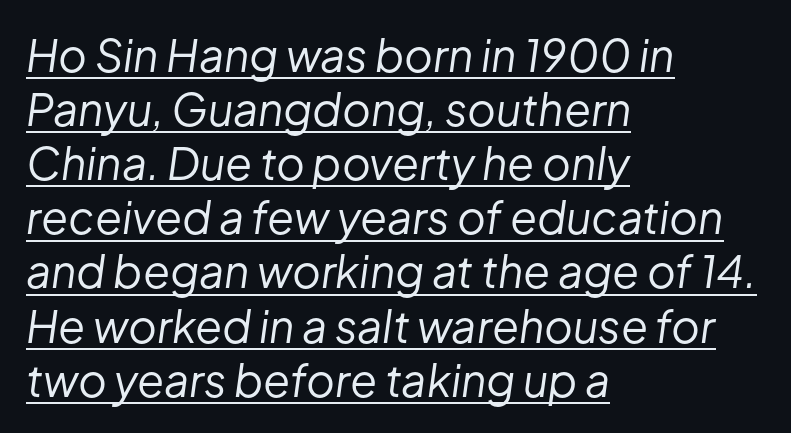
The image shows 44 px regular-weight type, italic (leaning right); set left-aligned, line spacing 1.23x, normal letter spacing, underlined; low stroke contrast and a medium x-height.
